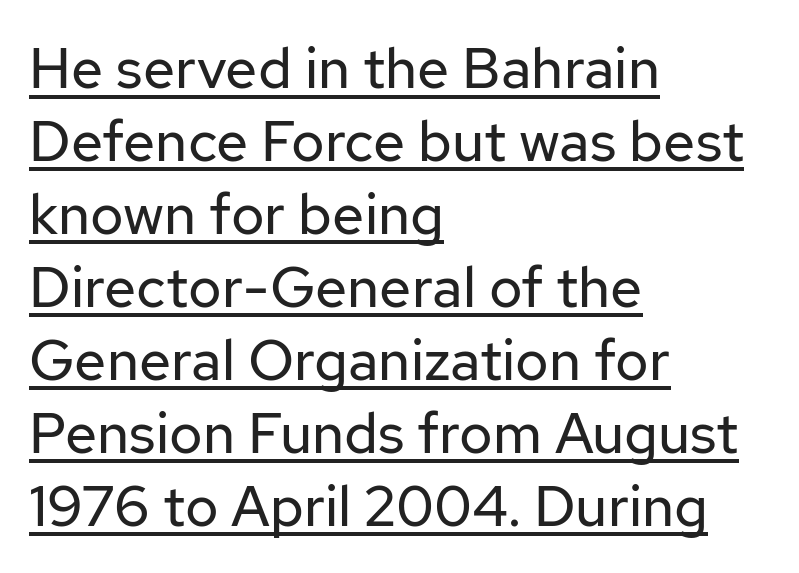
Horizontal bands of white between lines are of average thickness. Does the copy run flush right? No — it runs flush left. The sample's only ornament is a line tracing under the words. A quiet, ordinary-to-light weight characterises the typeface.
